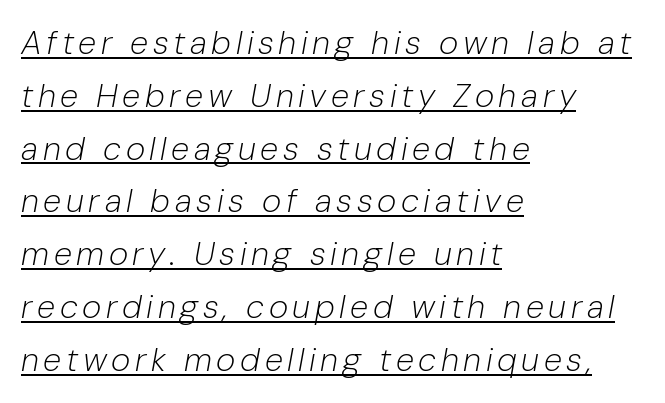
The image shows 33 px light type, italic (leaning right); set left-aligned, normal line spacing (1.6x), underlined; low stroke contrast and a medium x-height.
